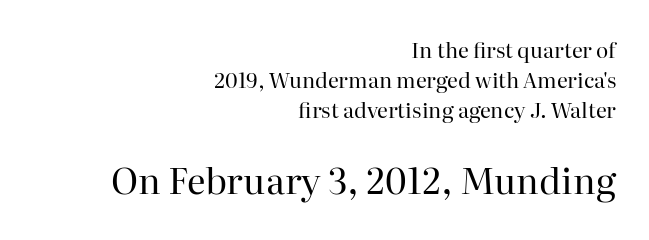
The image shows 36 px regular-weight serif type, upright; set right-aligned, normal line spacing (1.42x), normal letter spacing, not underlined; the second (bottom) block is 1.71x larger; high stroke contrast and a medium x-height.
